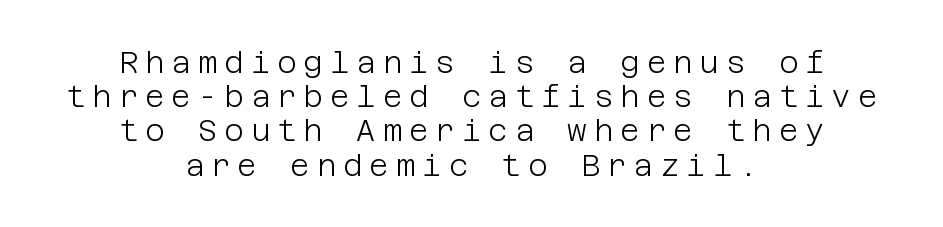
{"serif": "no", "italic": "no", "bold": "no", "weight": "light", "width": "normal", "stroke_contrast": "low", "x_height": "large", "underline": "no", "align": "center", "line_spacing": "tight", "line_spacing_ratio": 1.14, "letter_spacing": "wide", "letter_spacing_em": 0.23, "glyph_px": 30}
